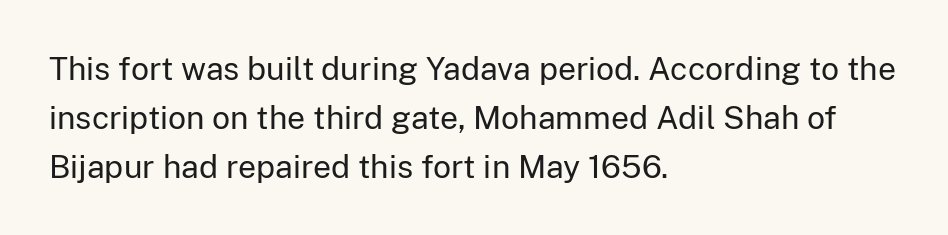
The image shows 32 px regular-weight sans-serif type, upright; set left-aligned, normal line spacing (1.53x), normal letter spacing, not underlined; low stroke contrast and a medium x-height.
